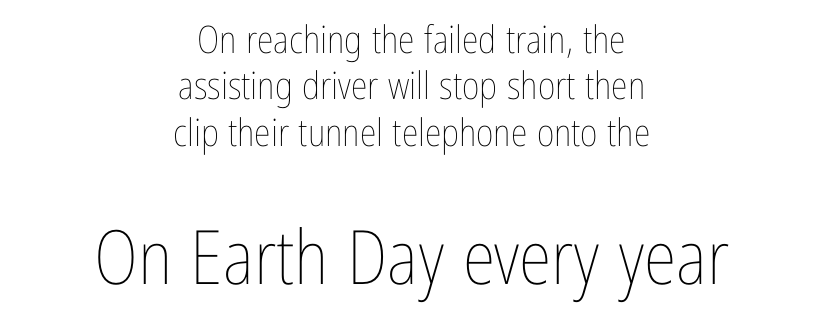
Q: Is the text bold? A: No.
Q: Is the text italic (slanted)? A: No, it is upright.
Q: Is the text underlined? A: No.
Q: How is the paragraph aligned? A: Centered.
Q: Is the spacing between letters normal or unusually wide? A: Normal.
Q: Which block of text is set in a larger size, the first (top) or the second (bottom)? A: The second (bottom) one.
Q: Width (condensed, normal, or wide)? A: Condensed.
Q: Stroke contrast? A: Low.
Q: x-height? A: Medium.
Q: Monospaced? A: No.
